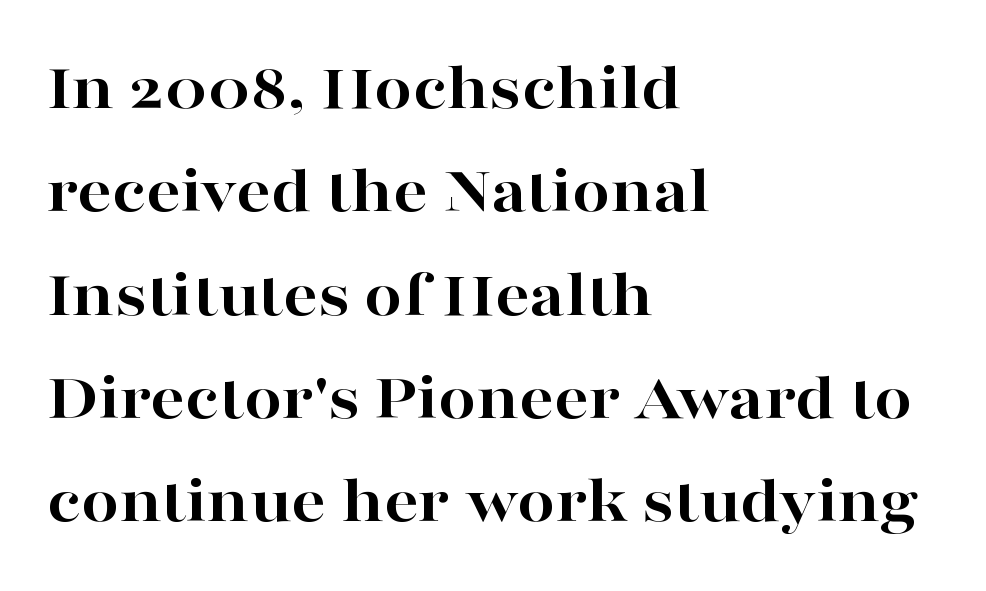
Q: Is the text bold? A: Yes.
Q: Is the text italic (slanted)? A: No, it is upright.
Q: Is the typeface a serif or a sans-serif typeface? A: Serif.
Q: Is the text underlined? A: No.
Q: How is the paragraph aligned? A: Left-aligned.
Q: Is the spacing between letters normal or unusually wide? A: Normal.
Q: Is the spacing between lines tight, normal or loose? A: Normal.
Q: Width (condensed, normal, or wide)? A: Wide.
Q: Stroke contrast? A: High.
Q: x-height? A: Medium.
Q: Monospaced? A: No.
